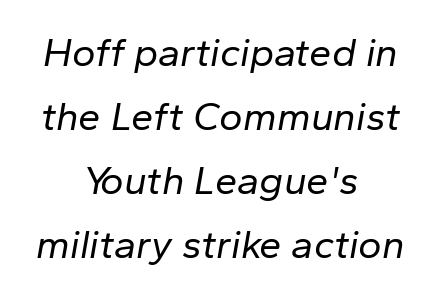
{"italic": "yes", "lean": "right", "slant_degrees": 10, "bold": "no", "weight": "regular", "width": "normal", "stroke_contrast": "low", "x_height": "medium", "monospaced": "no", "underline": "no", "align": "center", "line_spacing": "normal", "line_spacing_ratio": 1.6, "letter_spacing": "normal", "letter_spacing_em": 0.0, "glyph_px": 40}
